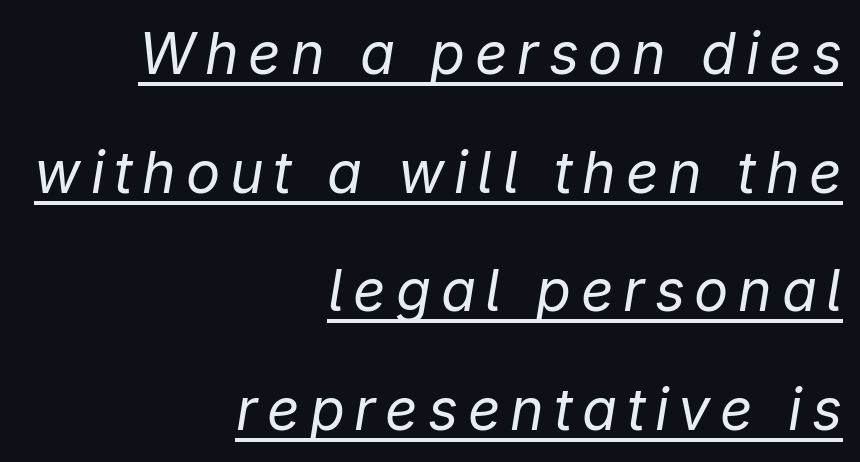
{"italic": "yes", "lean": "right", "slant_degrees": 9, "bold": "no", "weight": "regular", "width": "normal", "stroke_contrast": "low", "x_height": "medium", "monospaced": "no", "underline": "yes", "align": "right", "line_spacing": "loose", "line_spacing_ratio": 2.08, "glyph_px": 57}
